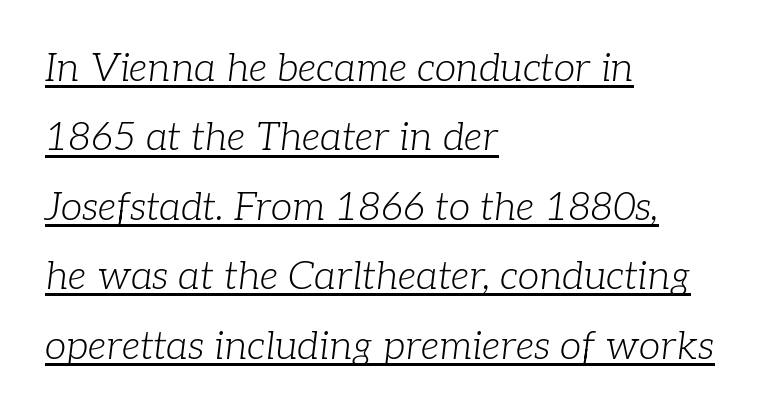
{"serif": "yes", "italic": "yes", "lean": "right", "slant_degrees": 7, "bold": "no", "weight": "light", "width": "normal", "stroke_contrast": "low", "x_height": "medium", "monospaced": "no", "underline": "yes", "align": "left", "line_spacing_ratio": 1.78, "letter_spacing": "normal", "letter_spacing_em": 0.0, "glyph_px": 39}
